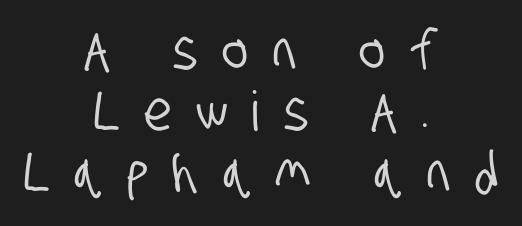
Every row of glyphs is offset so its center matches the block's center. Interline gaps are noticeably narrow in this sample. Nope, no serifs anywhere on these letters. The face used here is proportionally spaced, like ordinary book or web type. The space directly below the letters is spotless. The line texture is sparse and dotted thanks to wide tracking.
